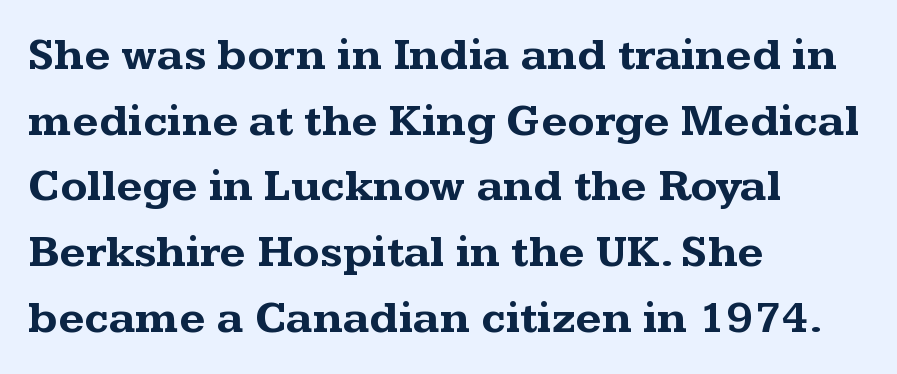
Nobody touched the tracking dial on this one. Quick note: interline space is typical. Rendered with straight, roman letterforms. Looks like regular typesetting: each glyph gets only the width it needs. Look at the bottom of the vertical strokes: they flare into serifs here. Caption: multi-line text, flush left, ragged right.
